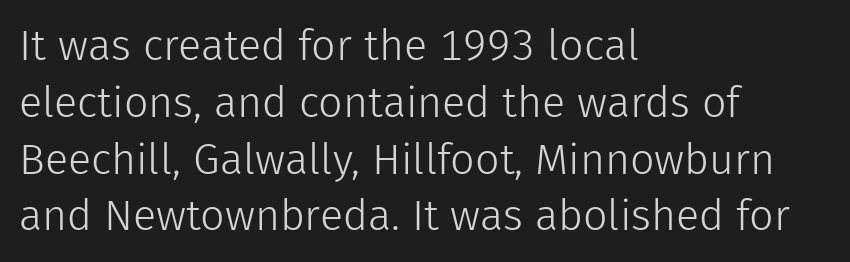
The foot of each line stays bare and open. Do the characters align in a grid? No, the font is proportional. The paragraph shown leans on its left margin. Weight: in the light-to-regular range.
